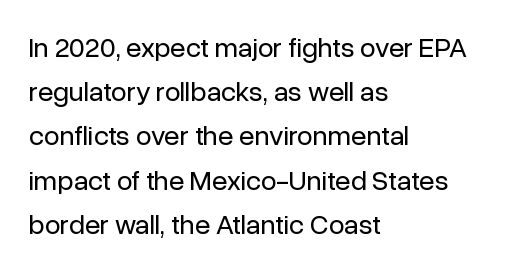
Horizontal alignment here is leftward, the default for most running prose. These lines were composed using upright roman letters. Proportional: the letters do not fall into vertical columns. Between one letter and the next there's only the usual sliver of space. The typeface has the unassuming heft of standard copy or less. The baseline area is clear.
